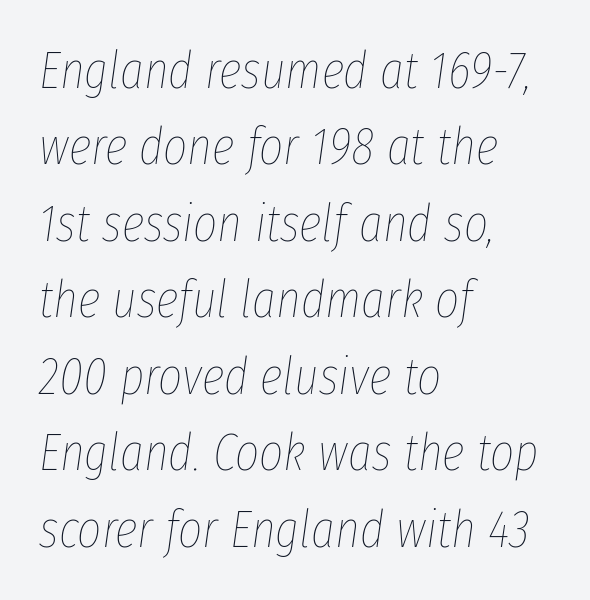
The image shows 52 px thin, condensed type, italic (leaning right); set left-aligned, normal line spacing (1.47x), normal letter spacing, not underlined; low stroke contrast and a medium x-height.
